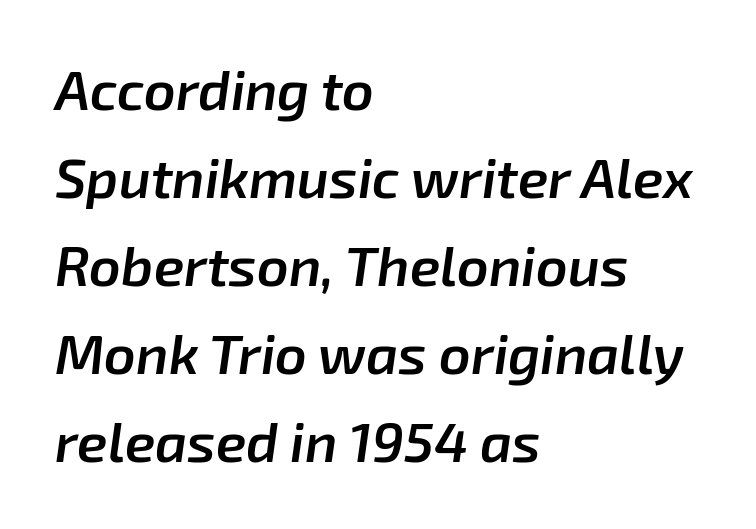
Q: Is the text bold? A: Semi-bold.
Q: Is the text italic (slanted)? A: Yes, it leans right by about 8 degrees.
Q: Is the text underlined? A: No.
Q: How is the paragraph aligned? A: Left-aligned.
Q: Is the spacing between letters normal or unusually wide? A: Normal.
Q: Is the spacing between lines tight, normal or loose? A: Normal.
Q: Width (condensed, normal, or wide)? A: Normal.
Q: Stroke contrast? A: Low.
Q: x-height? A: Medium.
Q: Monospaced? A: No.
